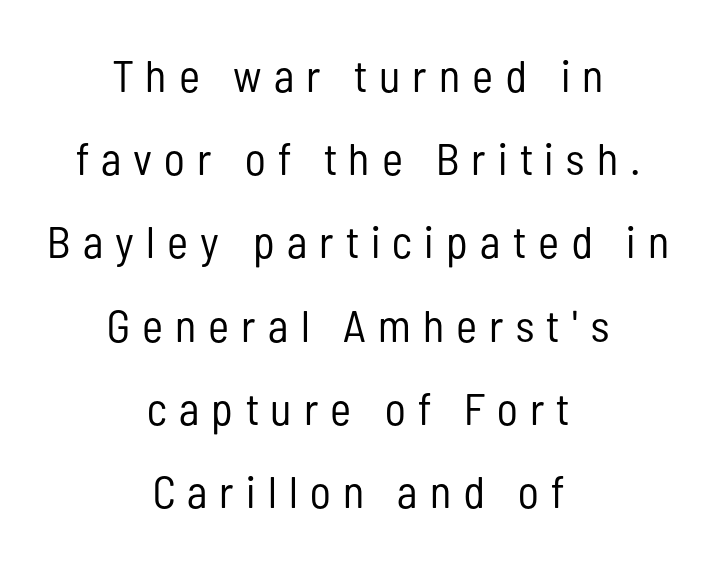
The image shows 45 px regular-weight, condensed sans-serif type, upright; set centered, line spacing 1.85x, unusually wide letter spacing (+0.27 em), not underlined; low stroke contrast and a medium x-height.
